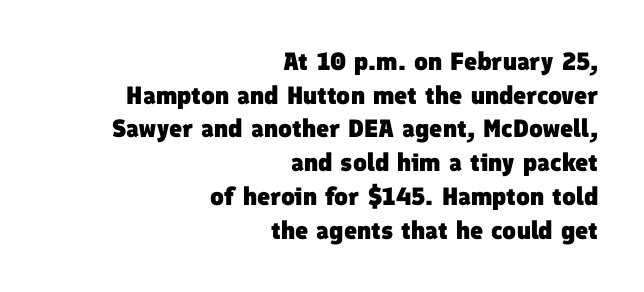
Has an underline been added? It has not. The horizontal fit of the characters is conventional and even. The vertical gap from one line to the next is medium. Every row of glyphs terminates at an identical x-position on the right.
